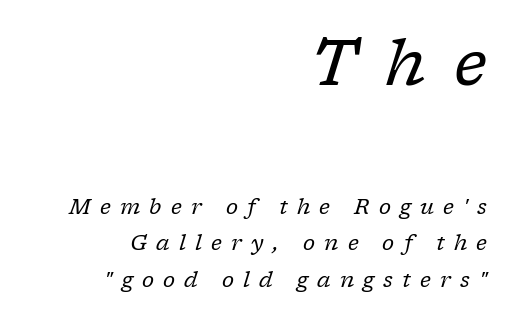
The image shows 64 px regular-weight serif type, italic (leaning right); set right-aligned, line spacing 1.72x, unusually wide letter spacing (+0.44 em), not underlined; the first (top) block is 3.05x larger; low stroke contrast and a medium x-height.
